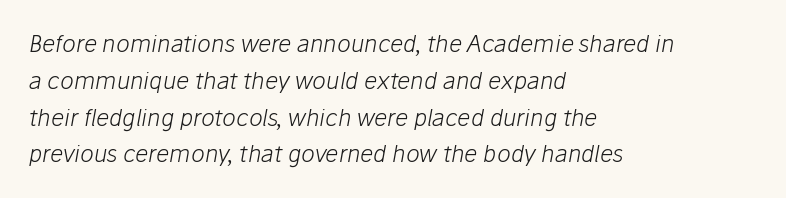
{"italic": "yes", "lean": "right", "slant_degrees": 10, "bold": "no", "underline": "no", "align": "left", "line_spacing": "normal", "line_spacing_ratio": 1.6, "letter_spacing": "normal", "letter_spacing_em": 0.0, "glyph_px": 23}
